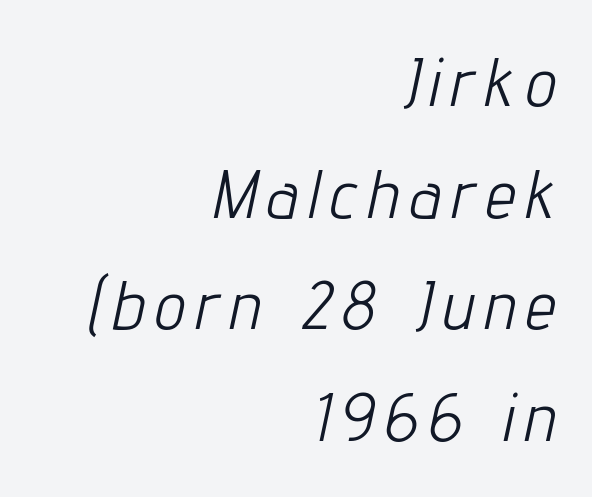
The image shows 68 px light, condensed type, italic (leaning right); set right-aligned, normal line spacing (1.64x), not underlined; low stroke contrast and a medium x-height.
